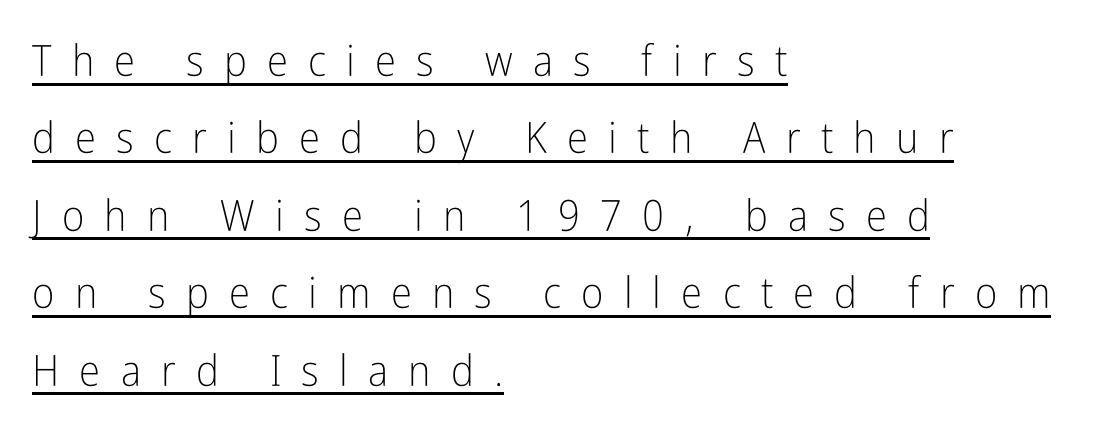
The image shows 43 px light, condensed sans-serif type, upright; set left-aligned, line spacing 1.8x, unusually wide letter spacing (+0.47 em), underlined; low stroke contrast and a medium x-height.
